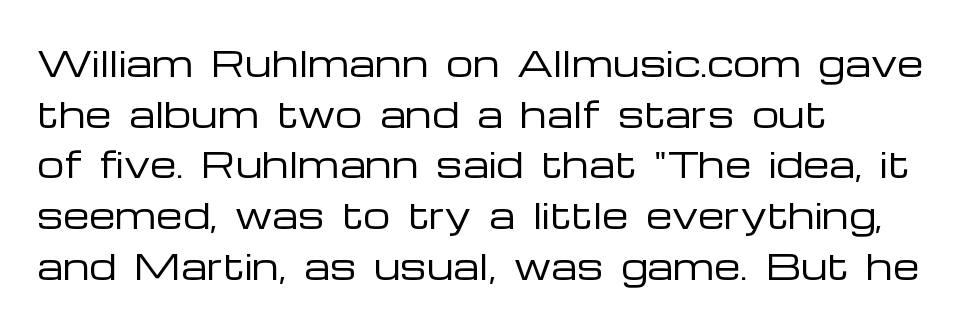
The image shows 34 px regular-weight, wide sans-serif type, upright; set left-aligned, normal line spacing (1.49x), normal letter spacing, not underlined; low stroke contrast and a medium x-height.
